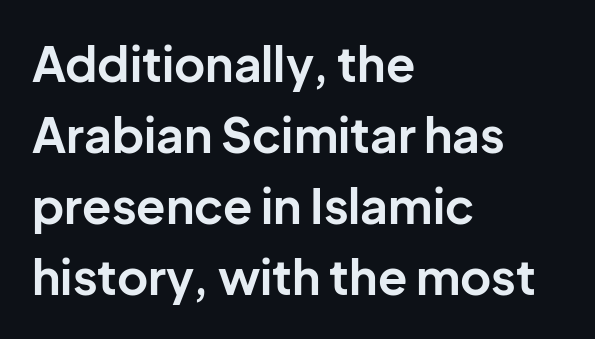
The image shows 48 px bold sans-serif type, upright; set left-aligned, normal line spacing (1.48x), normal letter spacing, not underlined; low stroke contrast and a medium x-height.
